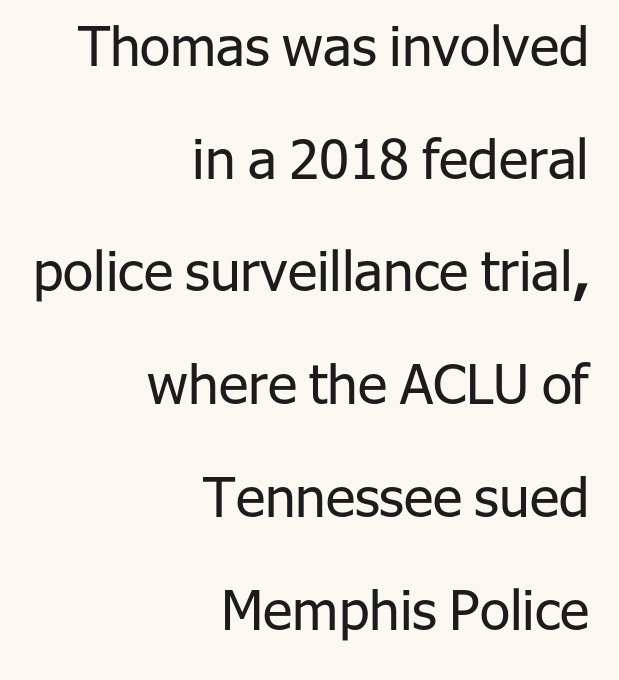
{"serif": "no", "italic": "no", "bold": "no", "weight": "regular", "width": "normal", "stroke_contrast": "low", "x_height": "medium", "monospaced": "no", "underline": "no", "align": "right", "line_spacing": "loose", "line_spacing_ratio": 2.05, "letter_spacing": "normal", "letter_spacing_em": 0.0, "glyph_px": 55}
